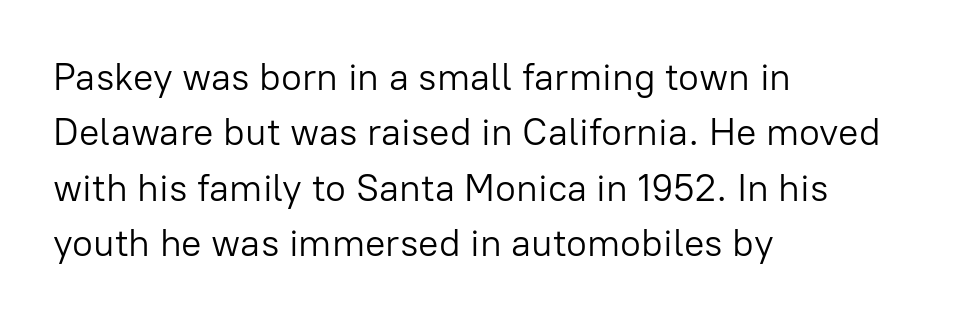
{"serif": "no", "italic": "no", "bold": "no", "weight": "light", "width": "normal", "stroke_contrast": "low", "x_height": "medium", "monospaced": "no", "underline": "no", "align": "left", "line_spacing": "normal", "line_spacing_ratio": 1.46, "letter_spacing": "normal", "letter_spacing_em": 0.0, "glyph_px": 38}
